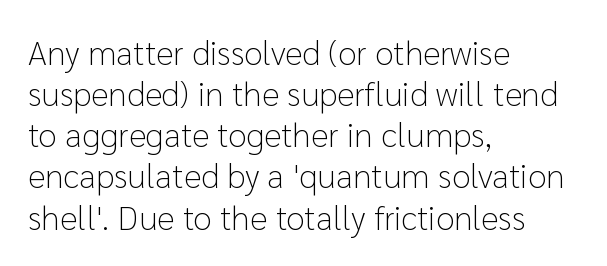
Q: Is the text bold? A: No.
Q: Is the text italic (slanted)? A: No, it is upright.
Q: Is the typeface a serif or a sans-serif typeface? A: Sans-serif.
Q: Is the text underlined? A: No.
Q: How is the paragraph aligned? A: Left-aligned.
Q: Is the spacing between letters normal or unusually wide? A: Normal.
Q: Width (condensed, normal, or wide)? A: Normal.
Q: Stroke contrast? A: Low.
Q: x-height? A: Medium.
Q: Monospaced? A: No.
